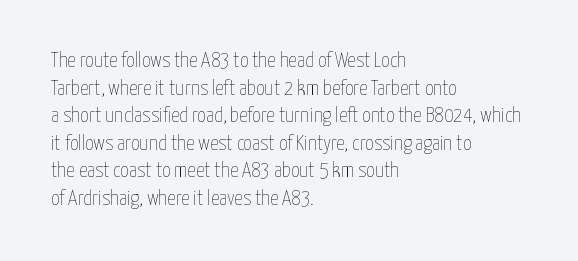
Teacher's note: observe the even left margin — that is flush-left alignment. The line texture is even and compact thanks to regular tracking. The lettering stays uniformly vertical, giving the passage a roman look. The baseline area is clear.
